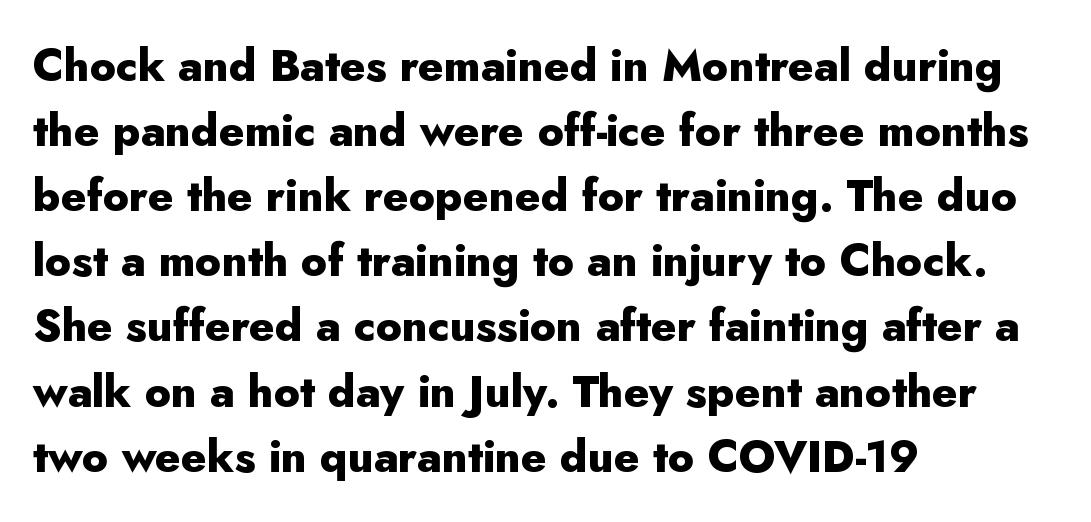
{"serif": "no", "italic": "no", "bold": "yes", "weight": "heavy", "width": "normal", "stroke_contrast": "low", "x_height": "small", "monospaced": "no", "underline": "no", "align": "left", "line_spacing": "normal", "line_spacing_ratio": 1.48, "letter_spacing": "normal", "letter_spacing_em": 0.0, "glyph_px": 44}
